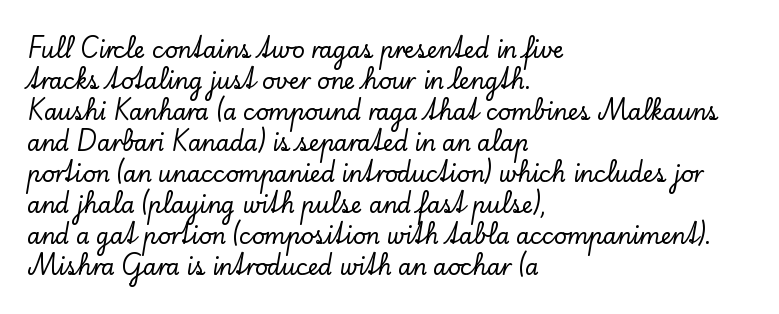
{"underline": "no", "align": "left", "line_spacing": "normal", "line_spacing_ratio": 1.41, "letter_spacing": "normal", "letter_spacing_em": 0.0, "glyph_px": 22}
